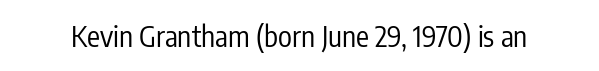
The image shows 29 px regular-weight, condensed sans-serif type, upright; set normal letter spacing, not underlined; low stroke contrast and a medium x-height.
